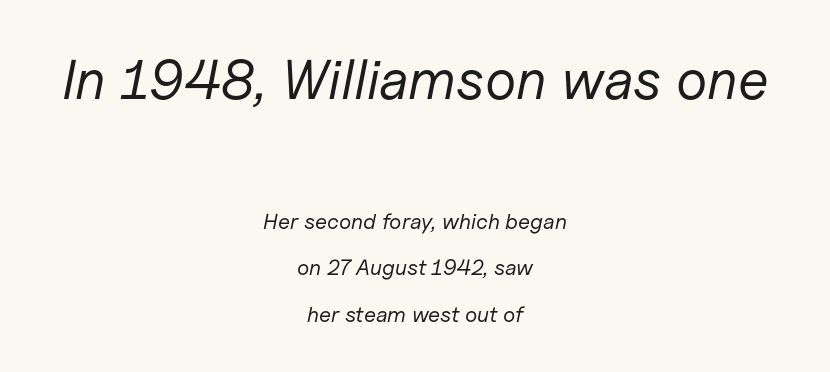
{"italic": "yes", "lean": "right", "slant_degrees": 11, "bold": "no", "weight": "regular", "width": "normal", "stroke_contrast": "low", "x_height": "medium", "monospaced": "no", "underline": "no", "align": "center", "line_spacing": "loose", "line_spacing_ratio": 2.11, "letter_spacing": "normal", "letter_spacing_em": 0.0, "larger_block": "first", "size_ratio": 2.55, "glyph_px": 56}
